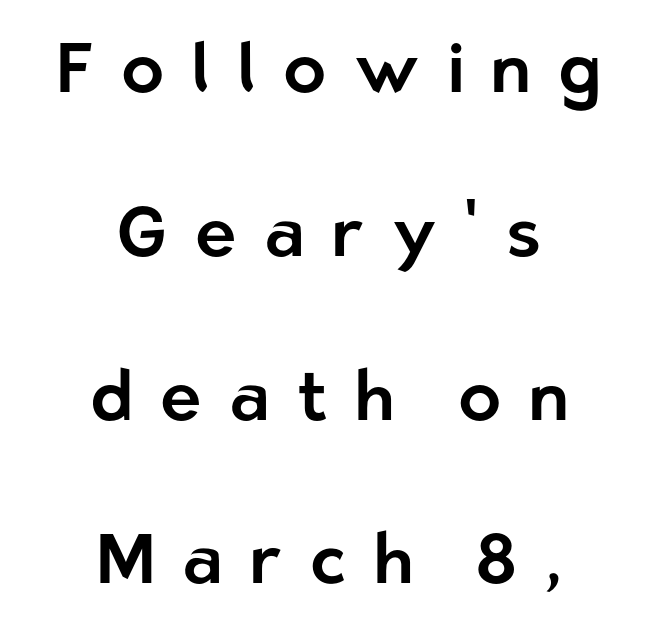
The image shows 70 px sans-serif type, upright; set centered, loose line spacing (2.34x), unusually wide letter spacing (+0.39 em), not underlined; low stroke contrast and a medium x-height.
